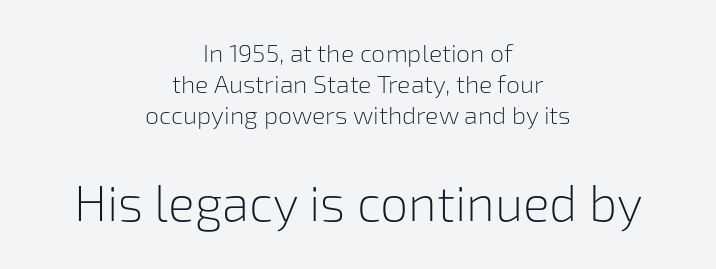
{"serif": "no", "italic": "no", "bold": "no", "weight": "light", "width": "normal", "stroke_contrast": "low", "x_height": "medium", "monospaced": "no", "underline": "no", "align": "center", "line_spacing": "normal", "line_spacing_ratio": 1.25, "letter_spacing": "normal", "letter_spacing_em": 0.0, "larger_block": "second", "size_ratio": 2.0, "glyph_px": 50}
